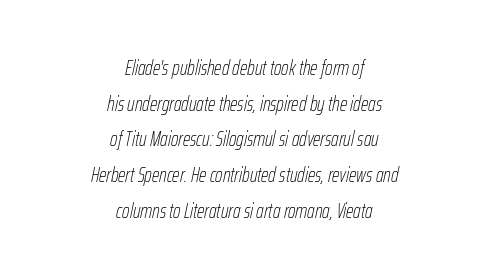
Caption: multi-line text, centered on the measure. Here the glyphs are tracked normally, forming tight word shapes. This sample keeps an unexceptional amount of space between lines. These lines were composed using italics. Stem width sits at or under what a default text font uses. Type without underlining.
